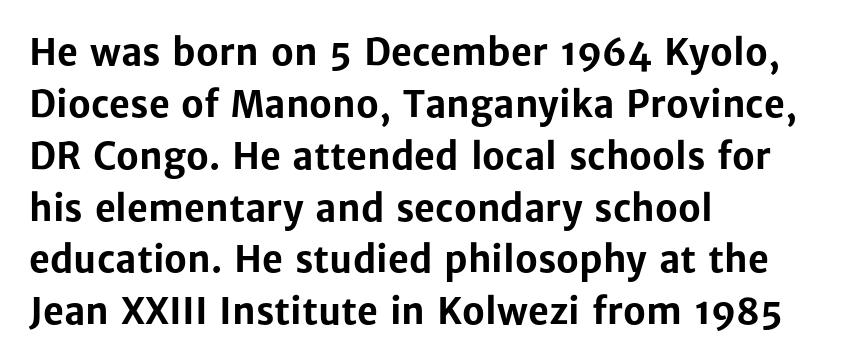
The image shows 36 px bold sans-serif type, upright; set left-aligned, normal line spacing (1.44x), normal letter spacing, not underlined; low stroke contrast and a medium x-height.
